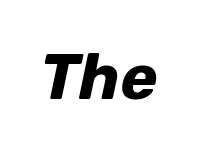
Q: Is the text bold? A: Yes.
Q: Is the text italic (slanted)? A: Yes, it leans right by about 12 degrees.
Q: Is the text underlined? A: No.
Q: Is the spacing between letters normal or unusually wide? A: Normal.
Q: Width (condensed, normal, or wide)? A: Normal.
Q: Stroke contrast? A: Low.
Q: x-height? A: Medium.
Q: Monospaced? A: No.
